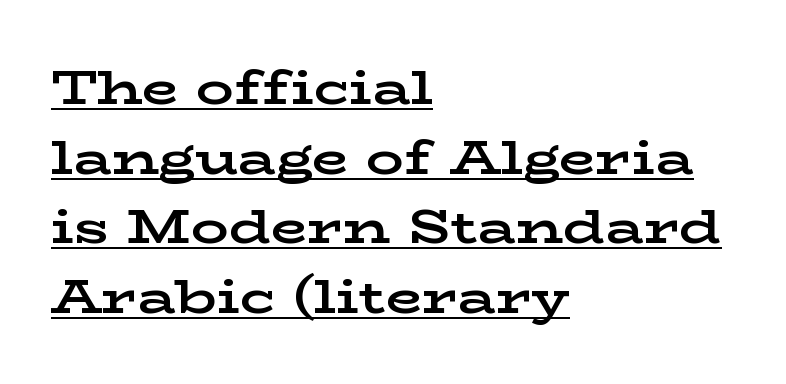
The ragged edge is on the right, which tells us the setting is flush left. Caption: bold face, heavy strokes. Vertically, the passage feels balanced, rows spaced as you'd expect. The letters advance in unequal steps, a hallmark of proportional type. Observe the serifs anchoring each vertical stroke in this sample. Between one letter and the next there's only the usual sliver of space.
